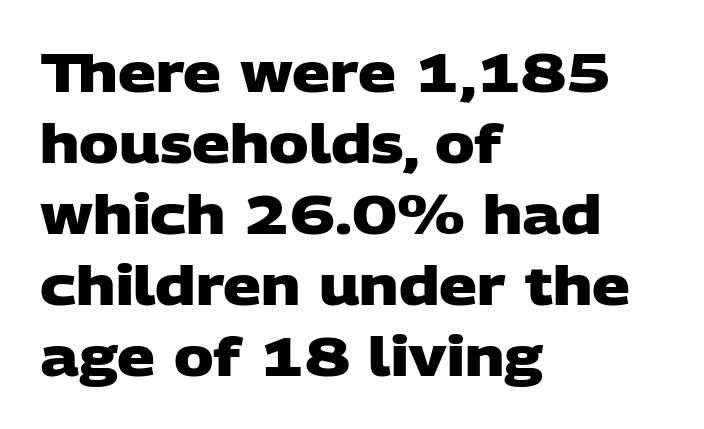
Descenders hang freely into open space. Successive baselines arrive at the customary interval. Look at the stroke-to-counter ratio: heavy, a bold. The typeface chosen for these lines omits serifs. A typesetter would call this proportional, since set widths differ per character. Layout note: lines flush left.
